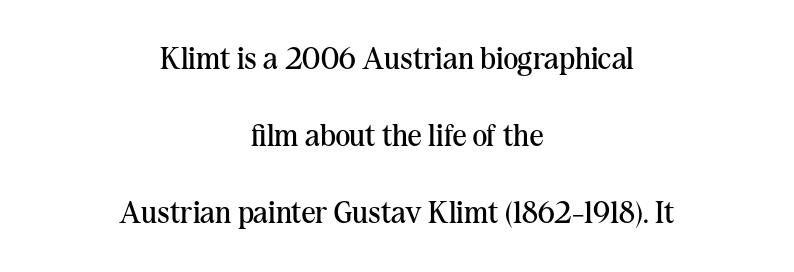
{"serif": "yes", "italic": "no", "bold": "no", "weight": "regular", "width": "normal", "stroke_contrast": "medium", "x_height": "medium", "monospaced": "no", "underline": "no", "align": "center", "line_spacing": "loose", "line_spacing_ratio": 2.49, "letter_spacing": "normal", "letter_spacing_em": 0.0, "glyph_px": 31}
